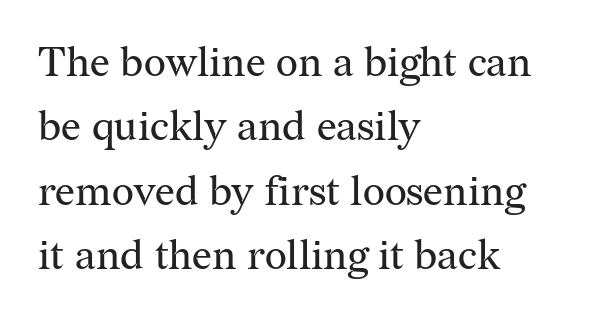
{"serif": "yes", "italic": "no", "bold": "no", "weight": "regular", "width": "normal", "stroke_contrast": "medium", "x_height": "medium", "monospaced": "no", "underline": "no", "align": "left", "line_spacing": "normal", "line_spacing_ratio": 1.53, "letter_spacing": "normal", "letter_spacing_em": 0.0, "glyph_px": 42}
